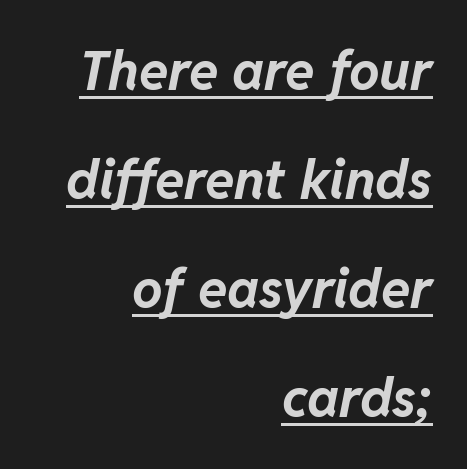
{"italic": "yes", "lean": "right", "slant_degrees": 11, "bold": "yes", "weight": "bold", "width": "normal", "stroke_contrast": "low", "x_height": "medium", "monospaced": "no", "underline": "yes", "align": "right", "line_spacing": "loose", "line_spacing_ratio": 2.02, "letter_spacing": "normal", "letter_spacing_em": 0.0, "glyph_px": 54}
